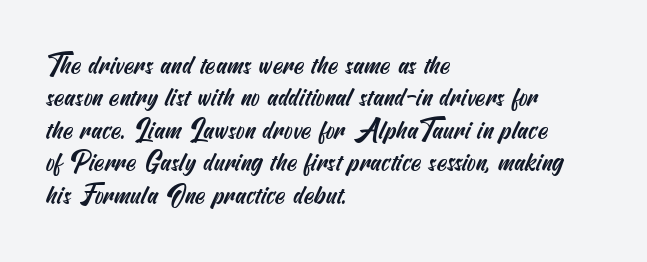
Q: Is the text underlined? A: No.
Q: How is the paragraph aligned? A: Left-aligned.
Q: Is the spacing between letters normal or unusually wide? A: Normal.
Q: Is the spacing between lines tight, normal or loose? A: Normal.
